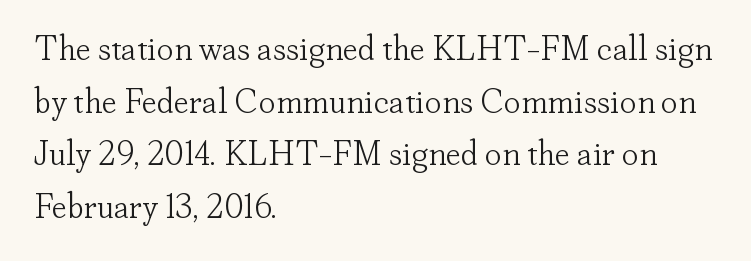
{"serif": "yes", "italic": "no", "bold": "no", "weight": "light", "width": "normal", "stroke_contrast": "low", "x_height": "small", "monospaced": "no", "underline": "no", "align": "left", "line_spacing": "normal", "line_spacing_ratio": 1.55, "letter_spacing": "normal", "letter_spacing_em": 0.0, "glyph_px": 34}
